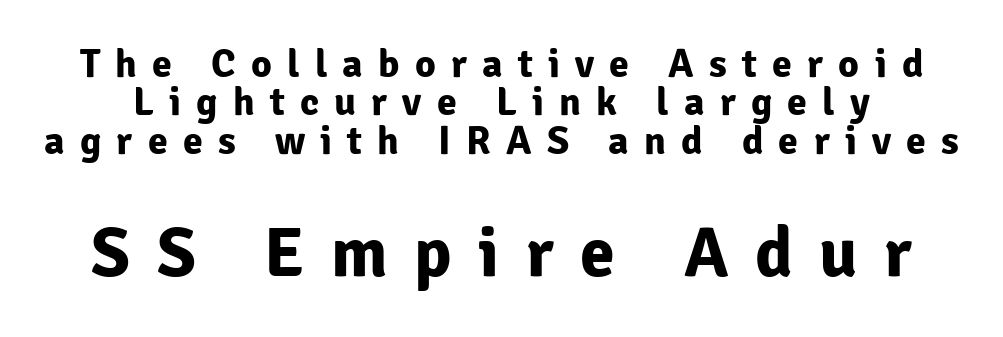
{"serif": "no", "italic": "no", "bold": "yes", "weight": "bold", "width": "normal", "stroke_contrast": "low", "x_height": "medium", "monospaced": "no", "underline": "no", "line_spacing": "tight", "line_spacing_ratio": 0.96, "letter_spacing": "wide", "letter_spacing_em": 0.38, "larger_block": "second", "size_ratio": 1.75, "glyph_px": 70}
